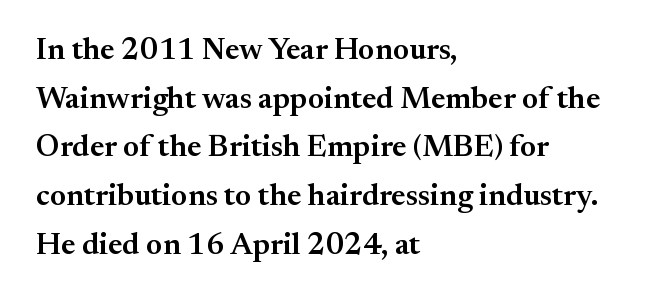
{"serif": "yes", "italic": "no", "bold": "semi", "weight": "semibold", "width": "normal", "stroke_contrast": "medium", "x_height": "small", "monospaced": "no", "underline": "no", "align": "left", "line_spacing": "normal", "line_spacing_ratio": 1.57, "letter_spacing": "normal", "letter_spacing_em": 0.0, "glyph_px": 31}
